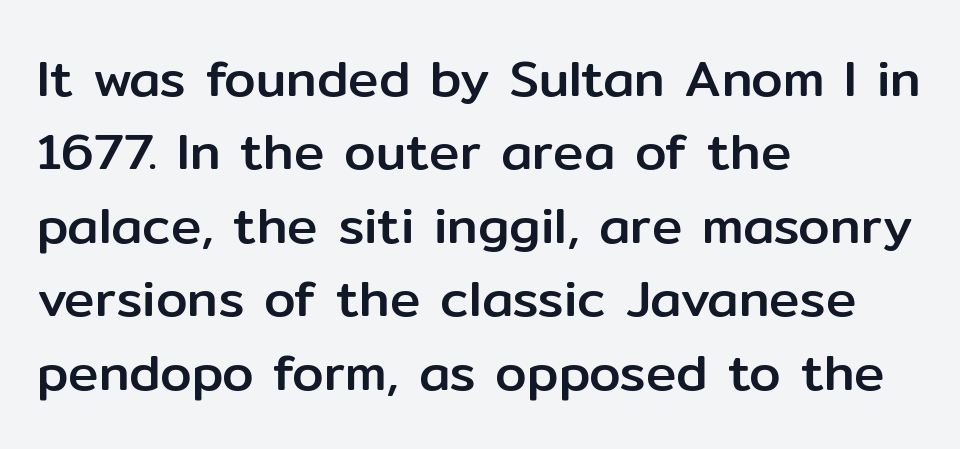
Each letter keeps its own natural width here, so spacing adapts to shape. Short and long lines alike share a common starting point at left. This is sans-serif lettering, the kind often seen on screens and signage. A typesetter would call this leading conventional body-copy spacing. Plain, unruled lines of type.
